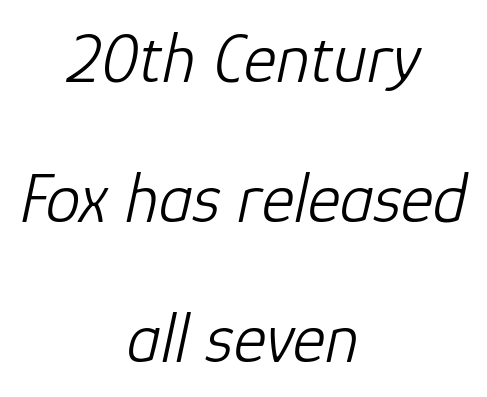
A clean baseline with only descenders dipping below it. Compared with typical body copy, the letter spacing here is the same. The face used here is proportionally spaced, like ordinary book or web type. The letters are slanted; this is an italic face. The lines in this sample share a center point and differ in where they start and stop. Stems here are at most as thick as an everyday book face.
